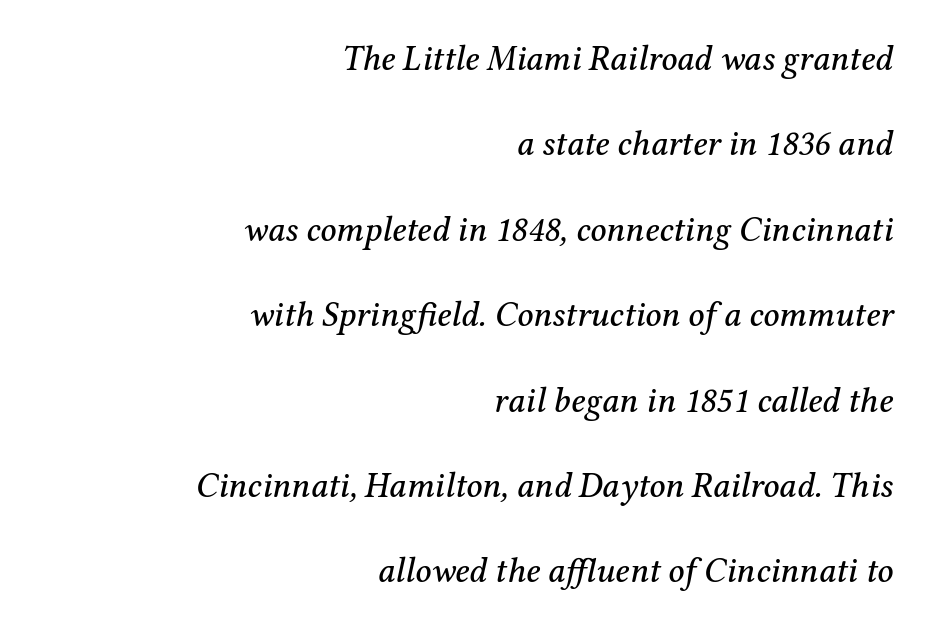
The line texture is even and compact thanks to regular tracking. Each letter keeps its own natural width here, so spacing adapts to shape. The rendering anchors every line to the right-hand side. The leading is generous, giving the passage an open texture. The face used here is seriffed, in the tradition of book romans.
